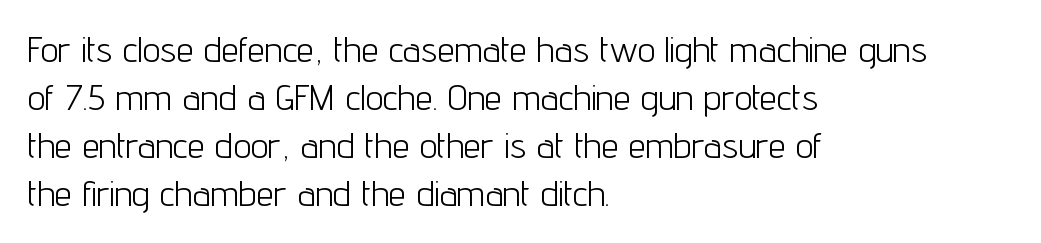
{"serif": "no", "italic": "no", "bold": "no", "weight": "light", "width": "condensed", "stroke_contrast": "low", "x_height": "medium", "monospaced": "no", "underline": "no", "align": "left", "line_spacing": "normal", "line_spacing_ratio": 1.37, "letter_spacing": "normal", "letter_spacing_em": 0.0, "glyph_px": 35}
